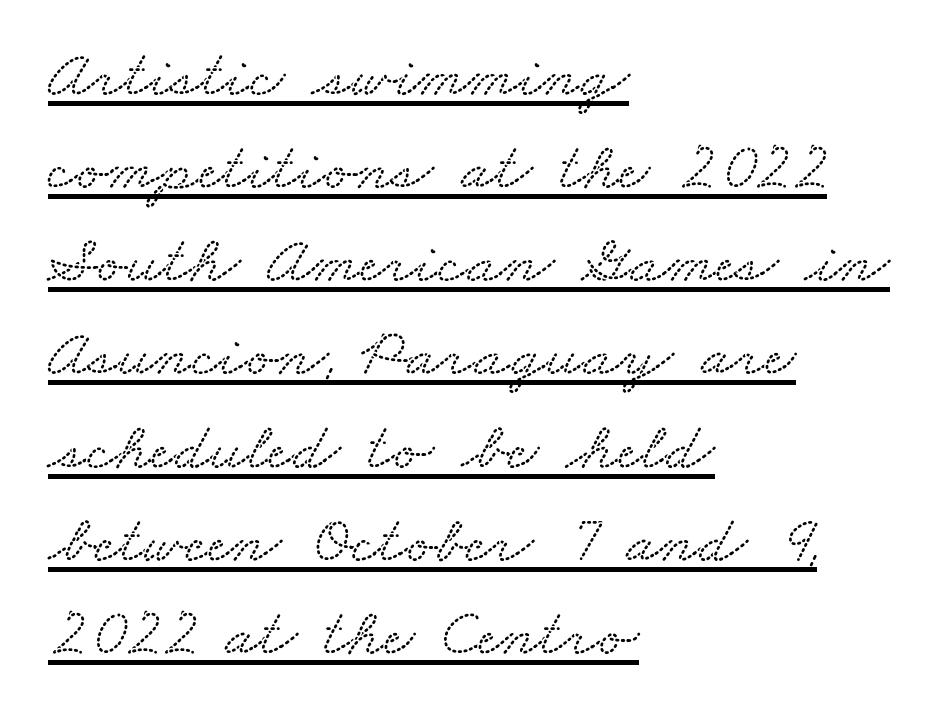
The image shows 68 px wide serif type; set left-aligned, normal line spacing (1.37x), normal letter spacing, underlined; medium stroke contrast and a small x-height.
